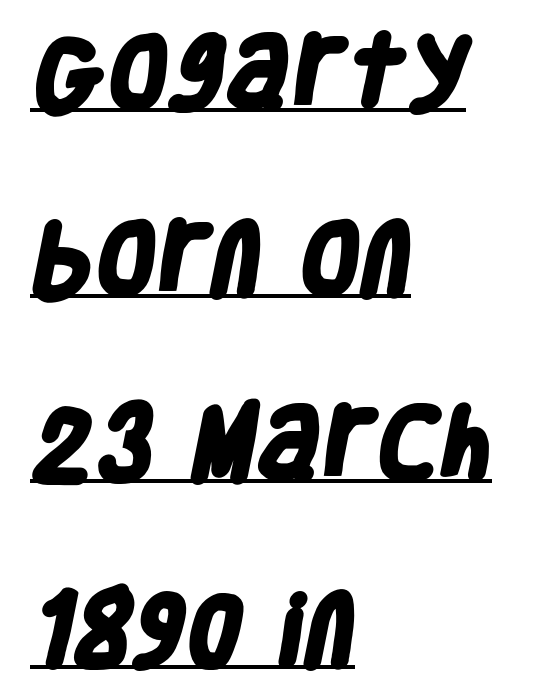
The lines in this sample share a left origin and differ only in where they stop. Think of a printed novel: that variable character pitch is what you see here. Pretty heavy lettering here — definitely bold. Vertical spacing — loose. Does extra space separate the letters? No, they use regular spacing. Like a heading marked for emphasis, these lines bear an underscore.
